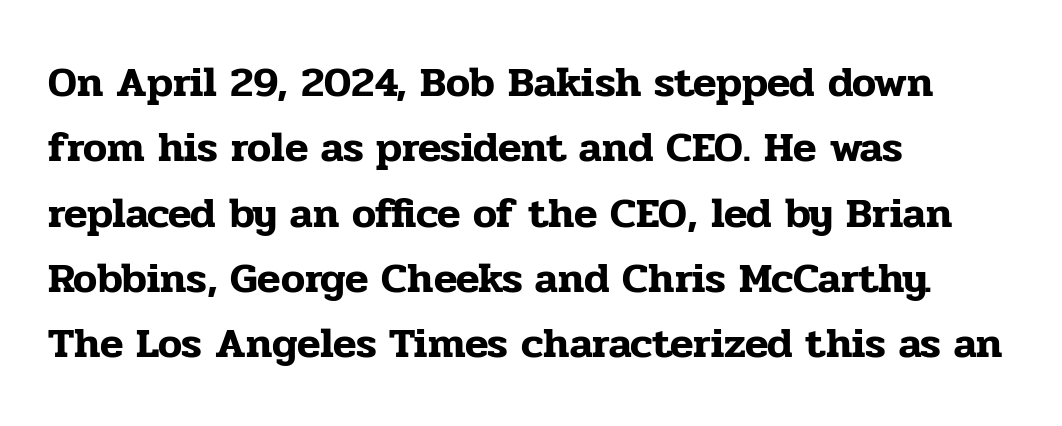
Q: Is the text italic (slanted)? A: No, it is upright.
Q: Is the typeface a serif or a sans-serif typeface? A: Serif.
Q: Is the text underlined? A: No.
Q: How is the paragraph aligned? A: Left-aligned.
Q: Is the spacing between letters normal or unusually wide? A: Normal.
Q: Is the spacing between lines tight, normal or loose? A: Normal.
Q: Width (condensed, normal, or wide)? A: Normal.
Q: Stroke contrast? A: Low.
Q: x-height? A: Medium.
Q: Monospaced? A: No.
